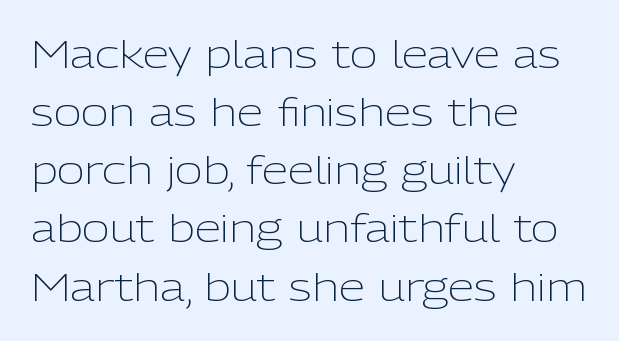
{"serif": "no", "italic": "no", "bold": "no", "weight": "light", "width": "normal", "stroke_contrast": "low", "x_height": "medium", "monospaced": "no", "underline": "no", "align": "left", "line_spacing": "normal", "line_spacing_ratio": 1.53, "letter_spacing": "normal", "letter_spacing_em": 0.0, "glyph_px": 38}
